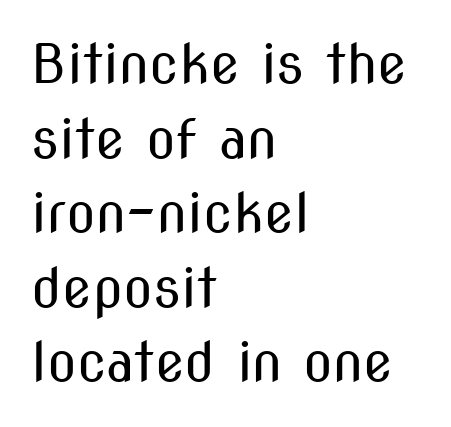
The image shows 54 px regular-weight, condensed sans-serif type, upright; set left-aligned, normal line spacing (1.38x), normal letter spacing, not underlined; medium stroke contrast and a medium x-height.
